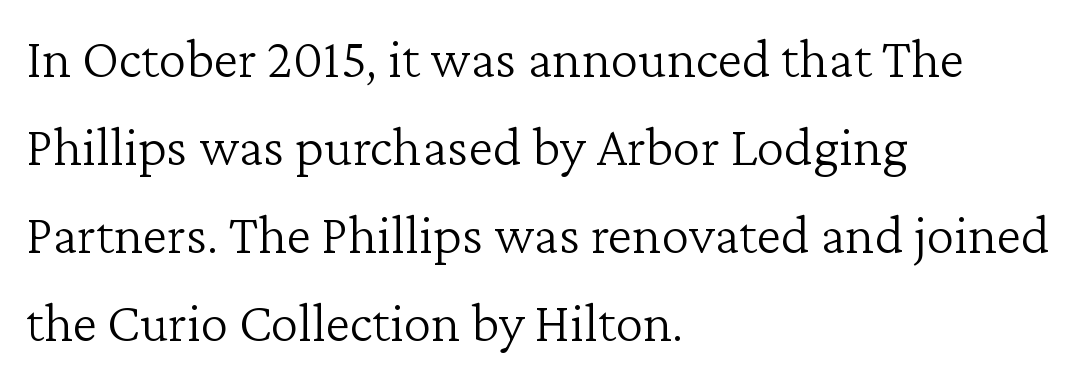
{"serif": "yes", "italic": "no", "bold": "no", "weight": "light", "width": "normal", "stroke_contrast": "low", "x_height": "medium", "monospaced": "no", "underline": "no", "align": "left", "line_spacing": "normal", "line_spacing_ratio": 1.57, "letter_spacing": "normal", "letter_spacing_em": 0.0, "glyph_px": 56}
